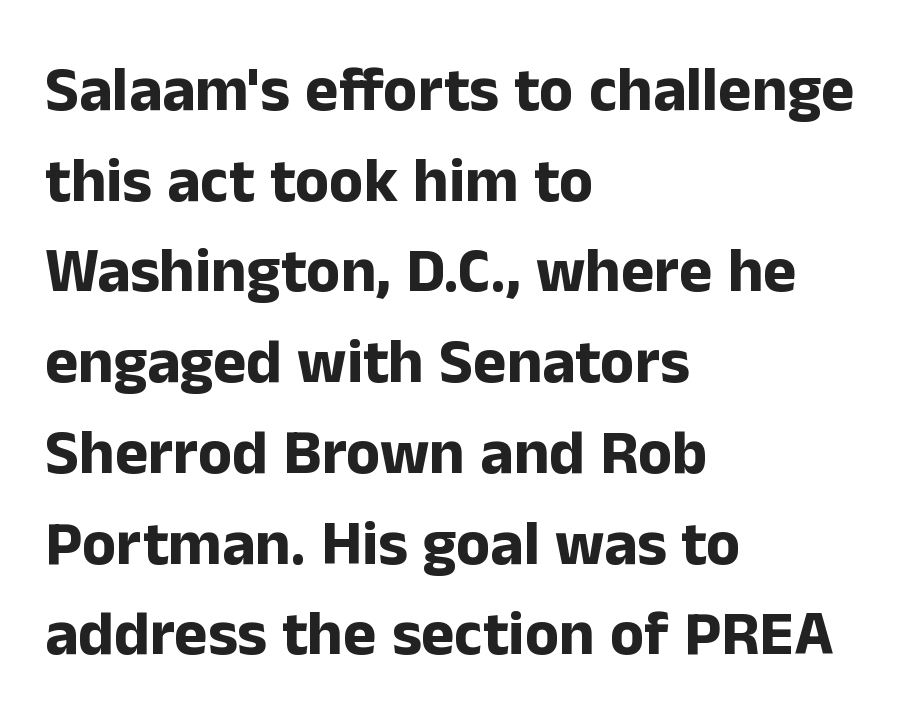
The image shows 63 px bold sans-serif type, upright; set left-aligned, normal line spacing (1.44x), normal letter spacing, not underlined; low stroke contrast and a medium x-height.
